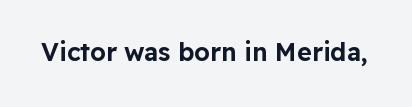
The image shows 25 px text type, upright; set normal letter spacing, not underlined.
